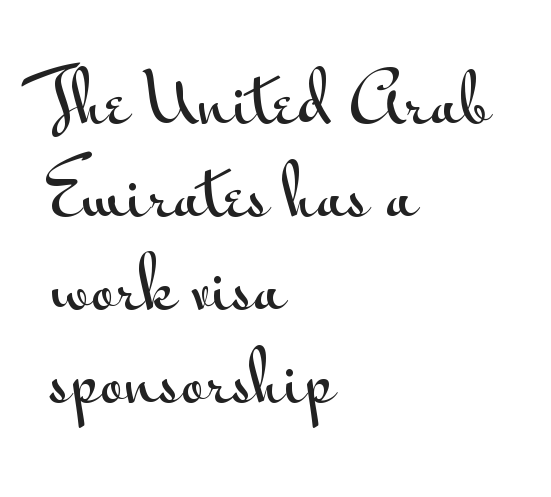
The image shows 68 px wide sans-serif type; set left-aligned, normal line spacing (1.37x), normal letter spacing, not underlined; medium stroke contrast and a small x-height.
